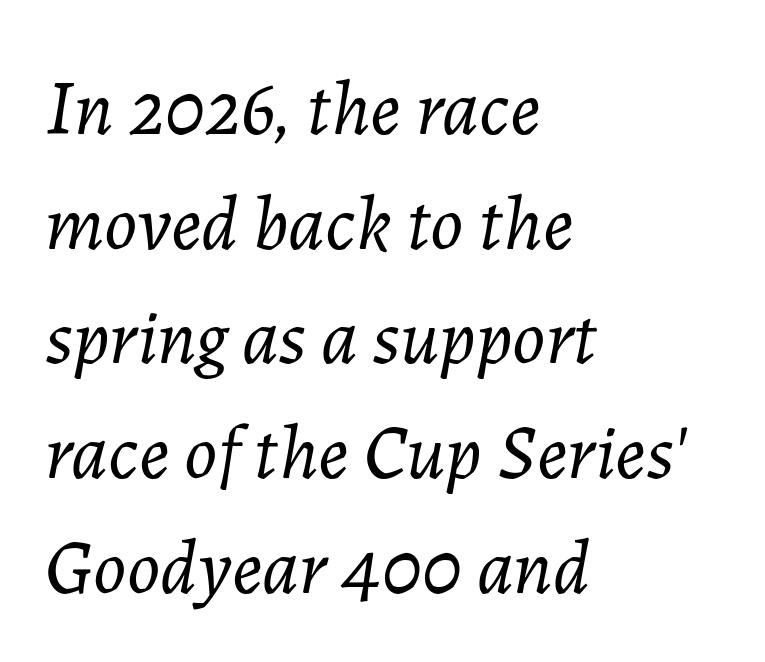
Q: Is the text bold? A: No.
Q: Is the text italic (slanted)? A: Yes, it leans right by about 7 degrees.
Q: Is the text underlined? A: No.
Q: How is the paragraph aligned? A: Left-aligned.
Q: Is the spacing between letters normal or unusually wide? A: Normal.
Q: Is the spacing between lines tight, normal or loose? A: Normal.
Q: Width (condensed, normal, or wide)? A: Normal.
Q: Stroke contrast? A: Low.
Q: x-height? A: Medium.
Q: Monospaced? A: No.
